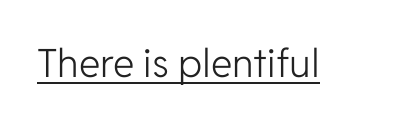
Note the varied advance widths — an 'i' is clearly narrower than an 'm'. Every stem runs plumb, perpendicular to the baseline. Emphasis is given by a line drawn under the lettering. Tracking value appears to be zero — textbook default spacing.
